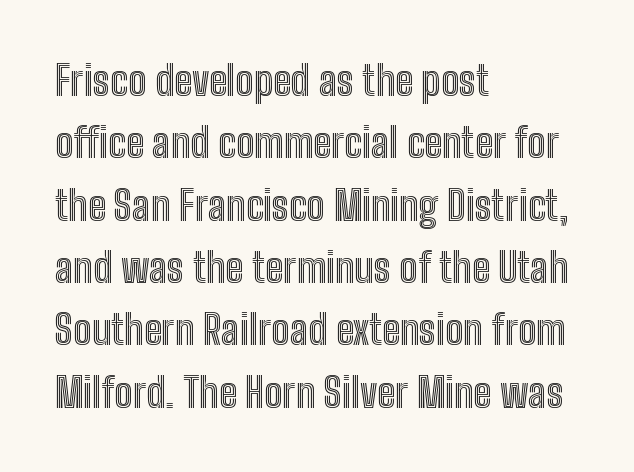
The image shows 41 px condensed type, upright; set left-aligned, normal line spacing (1.52x), normal letter spacing, not underlined; a medium x-height.
